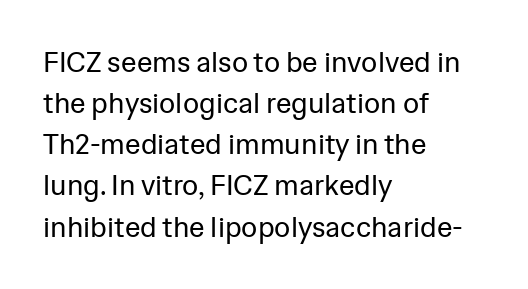
Q: Is the text bold? A: No.
Q: Is the text italic (slanted)? A: No, it is upright.
Q: Is the typeface a serif or a sans-serif typeface? A: Sans-serif.
Q: Is the text underlined? A: No.
Q: How is the paragraph aligned? A: Left-aligned.
Q: Is the spacing between letters normal or unusually wide? A: Normal.
Q: Is the spacing between lines tight, normal or loose? A: Normal.
Q: Width (condensed, normal, or wide)? A: Normal.
Q: Stroke contrast? A: Low.
Q: x-height? A: Medium.
Q: Monospaced? A: No.
